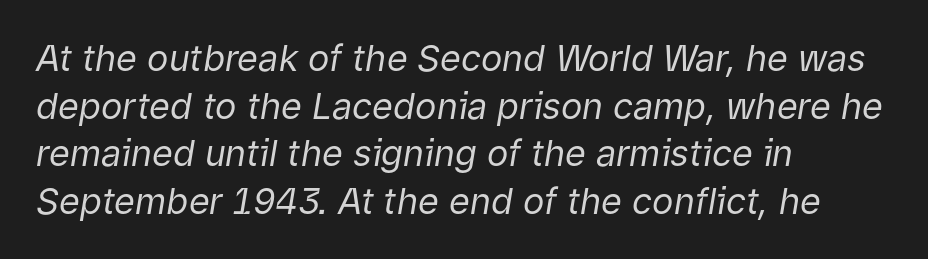
The lines in this sample share a left origin and differ only in where they stop. Look at the tracking — it's just the regular setting, nothing added. The designer left line spacing at the default. Each letter keeps its own natural width here, so spacing adapts to shape.
